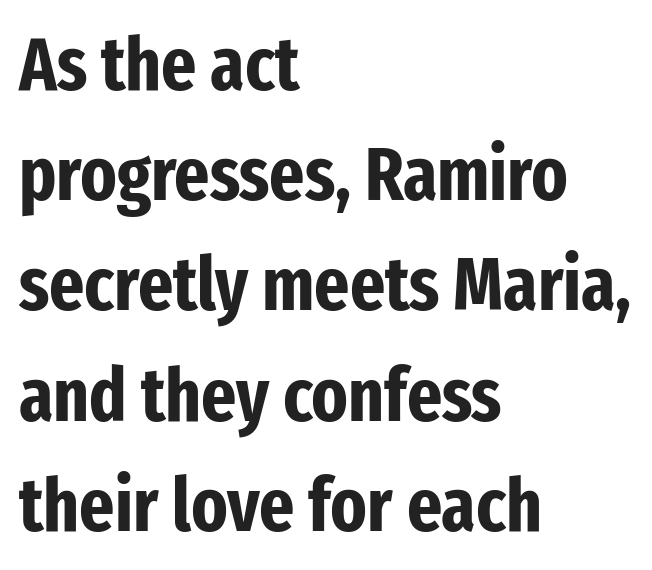
The rendering uses a bold face; every stroke is thick and dark. Unmarked baselines from the first word to the last. The letters sit at their default tracking, neither squeezed nor spread. A roman cut, with each character standing at attention. Regarding serifs, this sample does without them.
